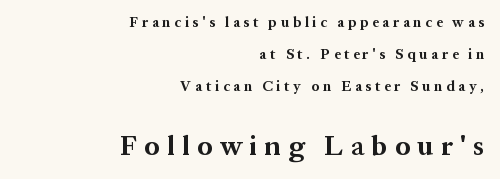
The image shows 27 px bold type, upright; set right-aligned, loose line spacing (2.3x), unusually wide letter spacing (+0.27 em), not underlined; the second (bottom) block is 1.93x larger.
